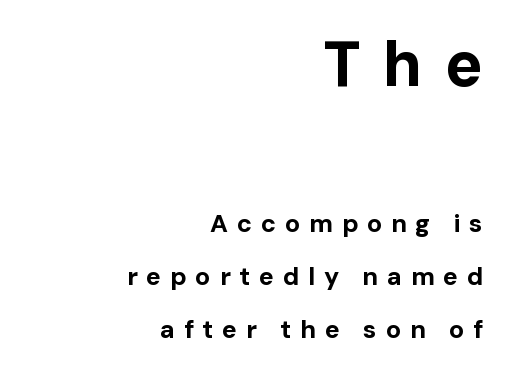
Q: Is the text bold? A: Yes.
Q: Is the text italic (slanted)? A: No, it is upright.
Q: Is the typeface a serif or a sans-serif typeface? A: Sans-serif.
Q: Is the text underlined? A: No.
Q: How is the paragraph aligned? A: Right-aligned.
Q: Is the spacing between letters normal or unusually wide? A: Unusually wide.
Q: Is the spacing between lines tight, normal or loose? A: Loose.
Q: Which block of text is set in a larger size, the first (top) or the second (bottom)? A: The first (top) one.
Q: Width (condensed, normal, or wide)? A: Normal.
Q: Stroke contrast? A: Low.
Q: x-height? A: Medium.
Q: Monospaced? A: No.
